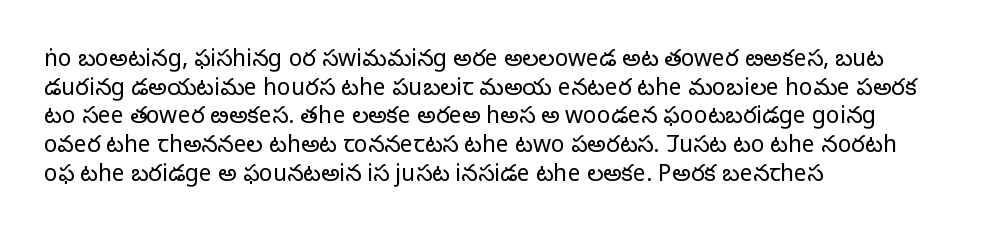
The image shows 23 px text type, upright; set left-aligned, normal line spacing (1.25x), normal letter spacing, not underlined.
